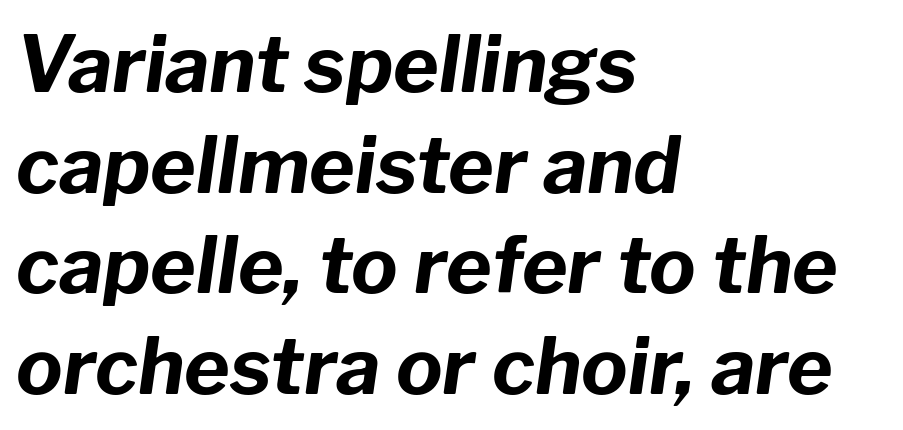
The face used here is proportionally spaced, like ordinary book or web type. Unmarked baselines from the first word to the last. Posture: slanted. The line-height multiplier appears to be the usual default.
